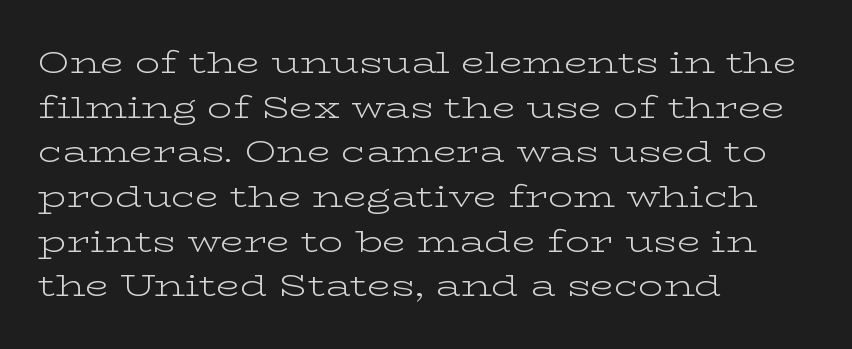
Q: Is the text bold? A: No.
Q: Is the text italic (slanted)? A: No, it is upright.
Q: Is the typeface a serif or a sans-serif typeface? A: Serif.
Q: Is the text underlined? A: No.
Q: How is the paragraph aligned? A: Left-aligned.
Q: Is the spacing between letters normal or unusually wide? A: Normal.
Q: Is the spacing between lines tight, normal or loose? A: Normal.
Q: Width (condensed, normal, or wide)? A: Wide.
Q: Stroke contrast? A: Low.
Q: x-height? A: Medium.
Q: Monospaced? A: No.
